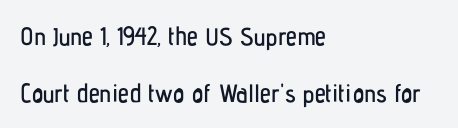
Type without underlining. The line texture is even and compact thanks to regular tracking. This is roman type, the default non-slanted kind. Which margin do the lines hug? The left one — the right edge is uneven.
